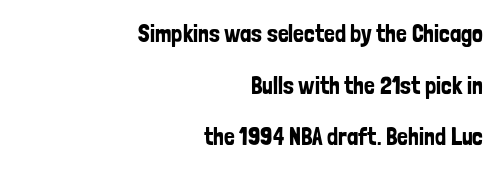
The image shows 24 px text type, upright; set right-aligned, loose line spacing (2.15x), normal letter spacing, not underlined.
